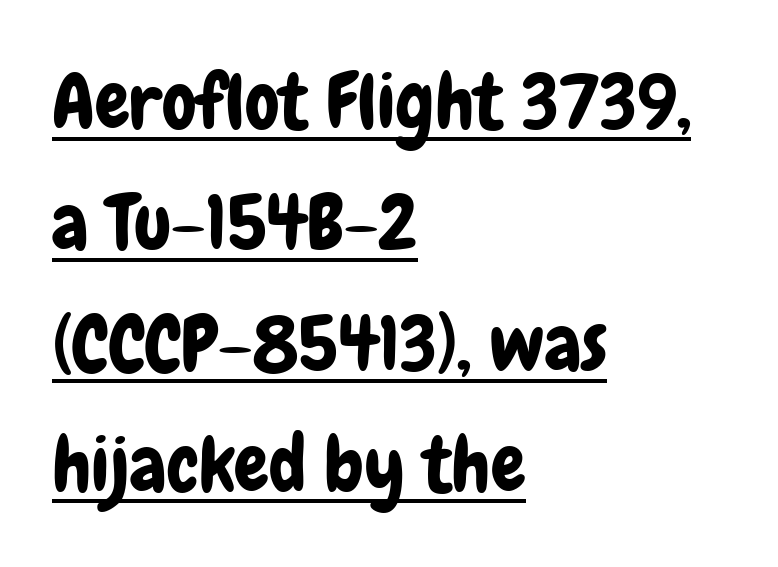
Honestly, the row spacing looks completely unremarkable. Compared with a centered layout, this one pins lines to the left instead. Posture: vertical. The words here are underlined. Honestly, the letter spacing is just normal — you wouldn't notice it. The passage shown is typed in a proportional face where columns would drift.
